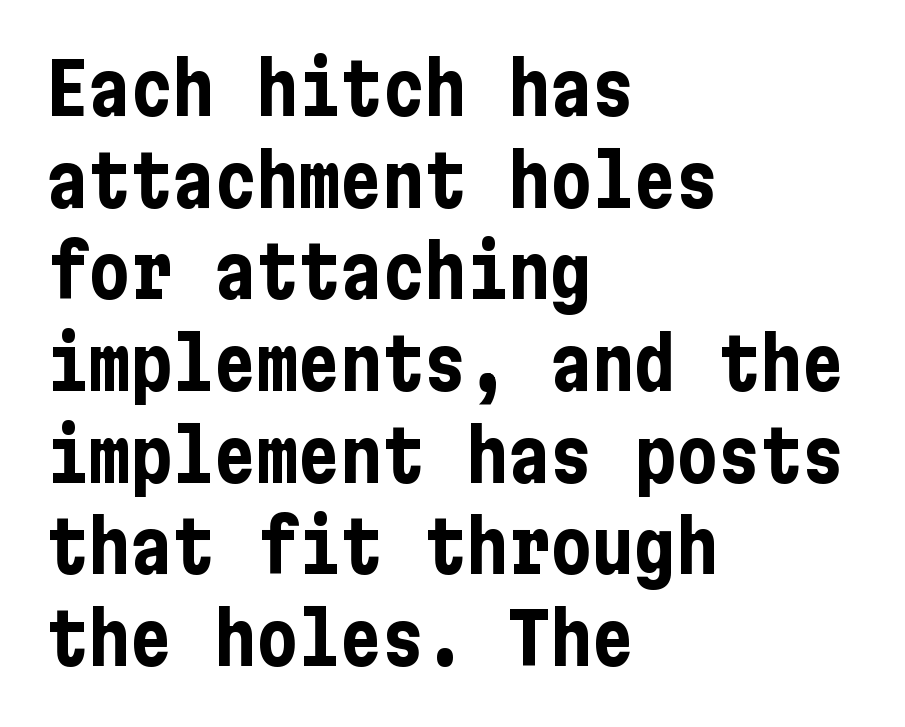
The image shows 70 px bold, condensed sans-serif type, upright; set left-aligned, normal line spacing (1.31x), normal letter spacing, not underlined; low stroke contrast and a medium x-height.
